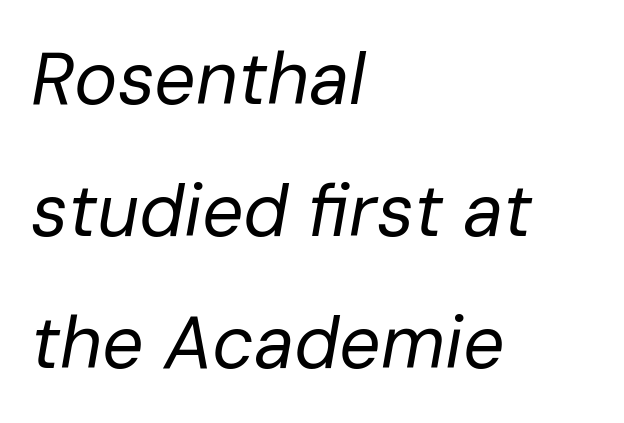
Look at the tracking — it's just the regular setting, nothing added. Clear beneath every line of the passage. Character widths vary here, with narrow letters taking less room than wide ones. Counters stay open thanks to moderate or lighter strokes.
